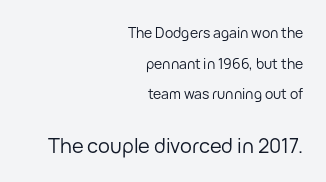
Q: Is the text bold? A: No.
Q: Is the text italic (slanted)? A: No, it is upright.
Q: Is the text underlined? A: No.
Q: How is the paragraph aligned? A: Right-aligned.
Q: Is the spacing between letters normal or unusually wide? A: Normal.
Q: Is the spacing between lines tight, normal or loose? A: Loose.
Q: Which block of text is set in a larger size, the first (top) or the second (bottom)? A: The second (bottom) one.
